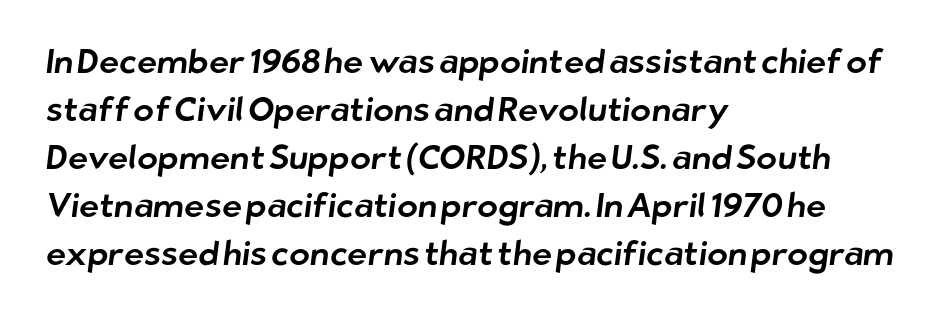
The image shows 34 px sans-serif type; set left-aligned, normal line spacing (1.41x), normal letter spacing, not underlined; low stroke contrast and a medium x-height.
